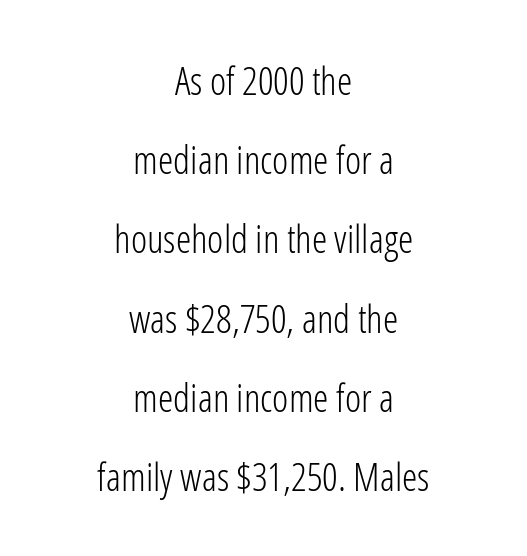
The image shows 39 px light, condensed sans-serif type, upright; set centered, loose line spacing (2.03x), normal letter spacing, not underlined; low stroke contrast and a medium x-height.
